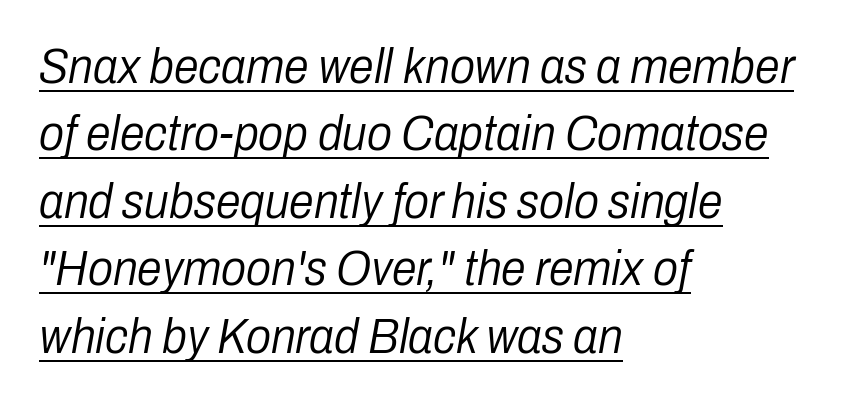
{"italic": "yes", "lean": "right", "slant_degrees": 10, "bold": "no", "weight": "light", "width": "condensed", "stroke_contrast": "low", "x_height": "medium", "monospaced": "no", "underline": "yes", "align": "left", "line_spacing": "normal", "line_spacing_ratio": 1.35, "letter_spacing": "normal", "letter_spacing_em": 0.0, "glyph_px": 50}
